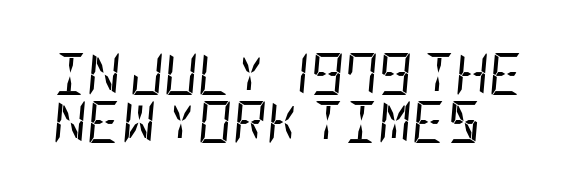
{"italic": "yes", "lean": "right", "slant_degrees": 5, "bold": "no", "weight": "regular", "width": "condensed", "stroke_contrast": "low", "x_height": "large", "underline": "no", "align": "left", "line_spacing": "tight", "line_spacing_ratio": 1.14, "letter_spacing": "normal", "letter_spacing_em": 0.0, "glyph_px": 42}
